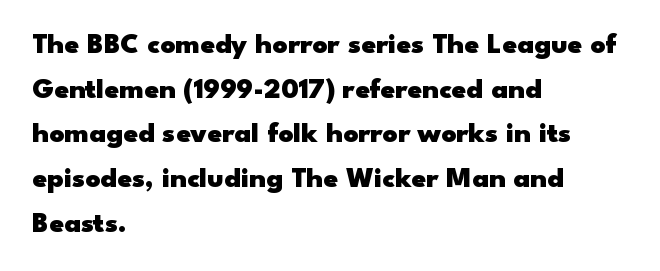
Q: Is the text bold? A: Yes.
Q: Is the text italic (slanted)? A: No, it is upright.
Q: Is the typeface a serif or a sans-serif typeface? A: Sans-serif.
Q: Is the text underlined? A: No.
Q: How is the paragraph aligned? A: Left-aligned.
Q: Is the spacing between letters normal or unusually wide? A: Normal.
Q: Is the spacing between lines tight, normal or loose? A: Normal.
Q: Width (condensed, normal, or wide)? A: Wide.
Q: Stroke contrast? A: Low.
Q: x-height? A: Small.
Q: Monospaced? A: No.
